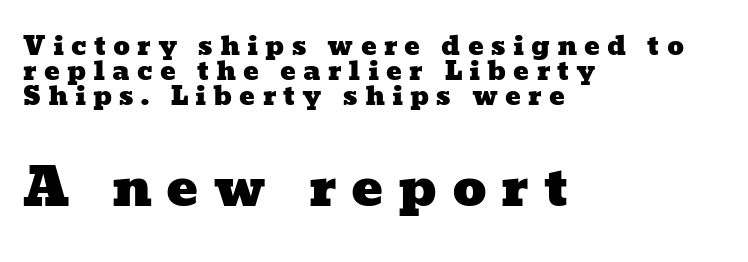
The image shows 53 px wide type; set left-aligned, tight line spacing (0.97x), unusually wide letter spacing (+0.27 em), not underlined; the second (bottom) block is 2.04x larger; low stroke contrast and a medium x-height.
